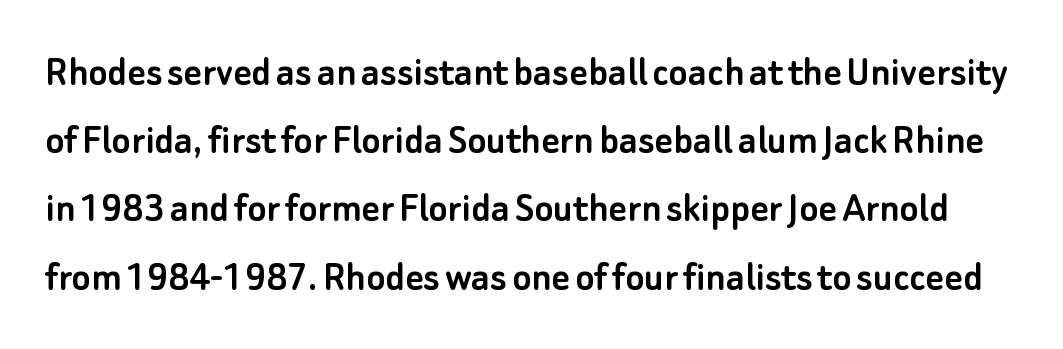
The image shows 44 px sans-serif type, upright; set normal line spacing (1.55x), normal letter spacing, not underlined; low stroke contrast and a small x-height.
